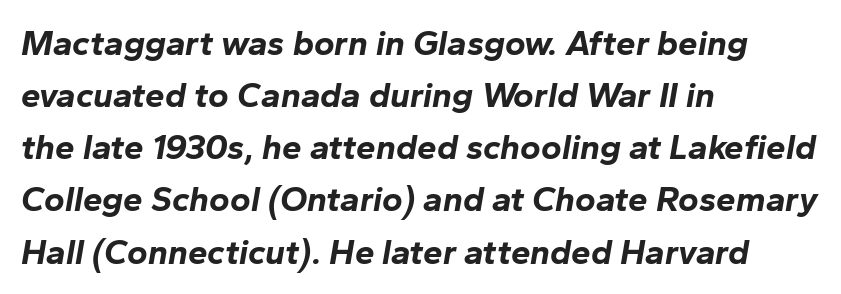
Has an underline been added? It has not. An italicized treatment has been applied to the whole sample. Strong, thick strokes mark this as bold type. Nobody touched the tracking dial on this one. Honestly, the row spacing looks completely unremarkable.
